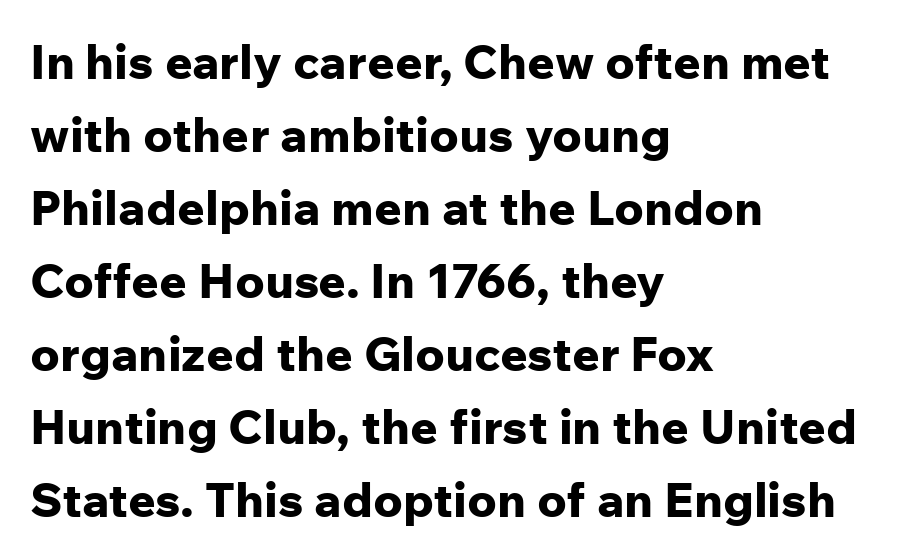
{"serif": "no", "italic": "no", "bold": "yes", "weight": "bold", "width": "normal", "stroke_contrast": "low", "x_height": "medium", "monospaced": "no", "underline": "no", "align": "left", "line_spacing": "normal", "line_spacing_ratio": 1.52, "letter_spacing": "normal", "letter_spacing_em": 0.0, "glyph_px": 48}
